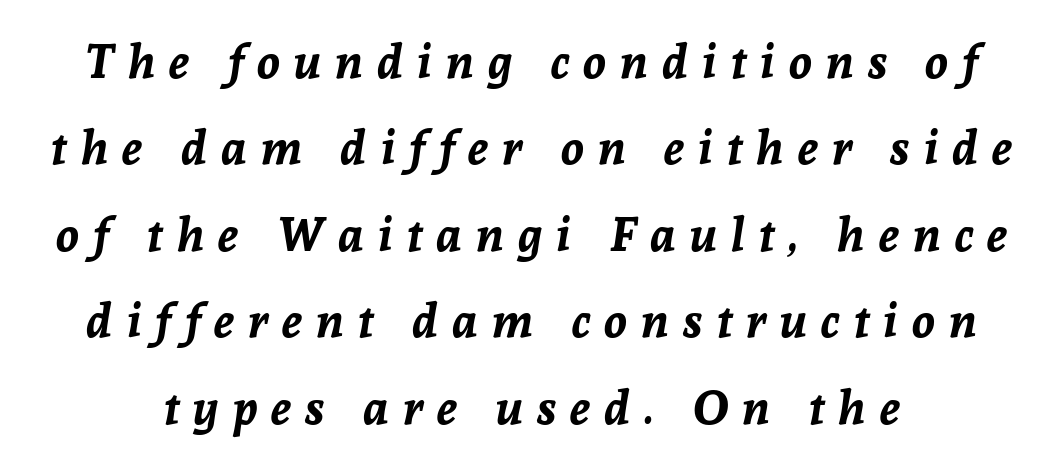
Q: Is the text bold? A: Yes.
Q: Is the text italic (slanted)? A: Yes, it leans right by about 8 degrees.
Q: Is the text underlined? A: No.
Q: How is the paragraph aligned? A: Centered.
Q: Is the spacing between letters normal or unusually wide? A: Unusually wide.
Q: Width (condensed, normal, or wide)? A: Normal.
Q: Stroke contrast? A: Low.
Q: x-height? A: Medium.
Q: Monospaced? A: No.
